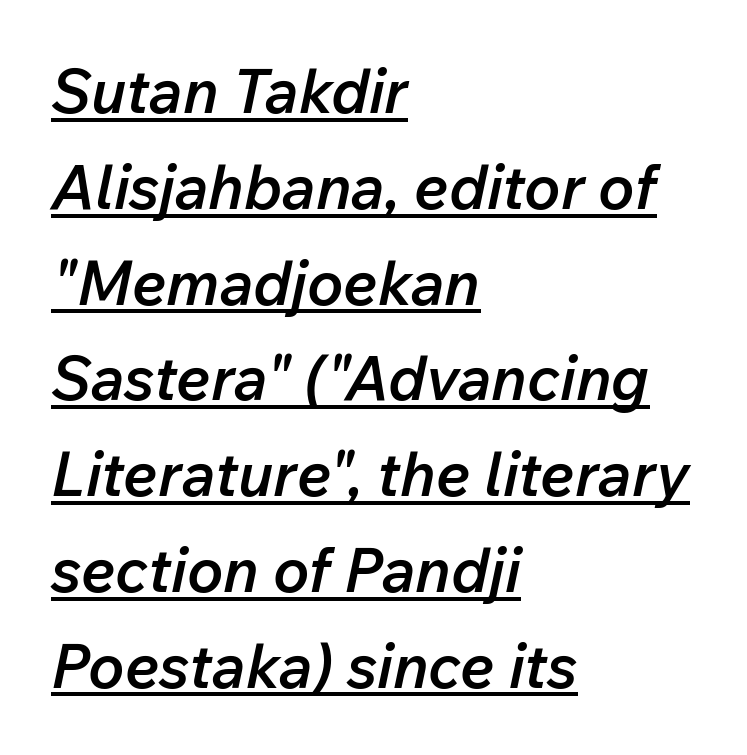
The image shows 61 px semibold type, italic (leaning right); set left-aligned, normal line spacing (1.57x), normal letter spacing, underlined; low stroke contrast and a medium x-height.
